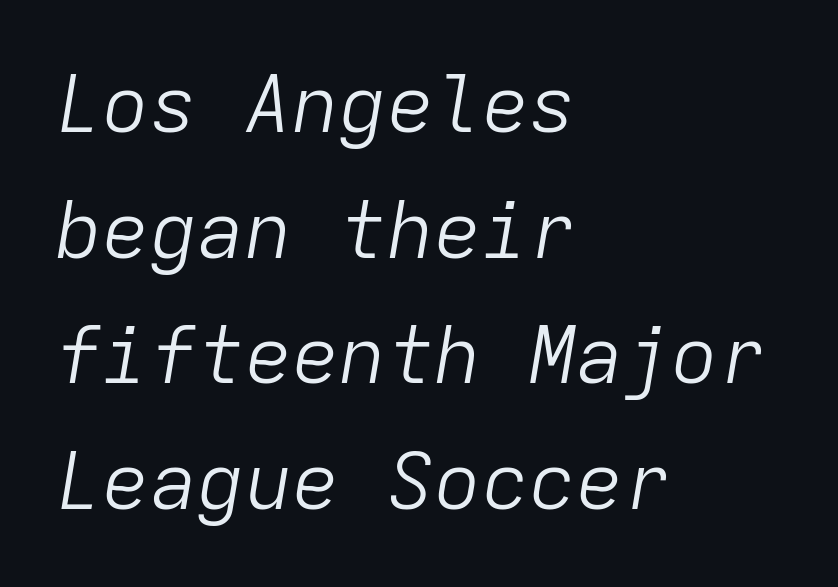
{"italic": "yes", "lean": "right", "slant_degrees": 9, "bold": "no", "weight": "light", "width": "normal", "stroke_contrast": "low", "x_height": "medium", "monospaced": "yes", "underline": "no", "align": "left", "line_spacing": "normal", "line_spacing_ratio": 1.59, "letter_spacing": "normal", "letter_spacing_em": 0.0, "glyph_px": 79}
